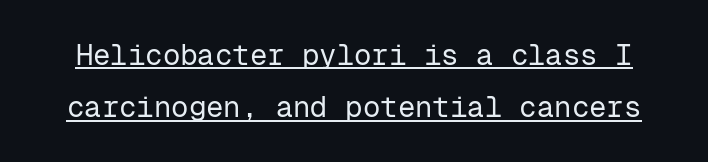
The image shows 29 px regular-weight sans-serif type, upright, monospaced; set line spacing 1.81x, normal letter spacing, underlined; low stroke contrast and a medium x-height.
